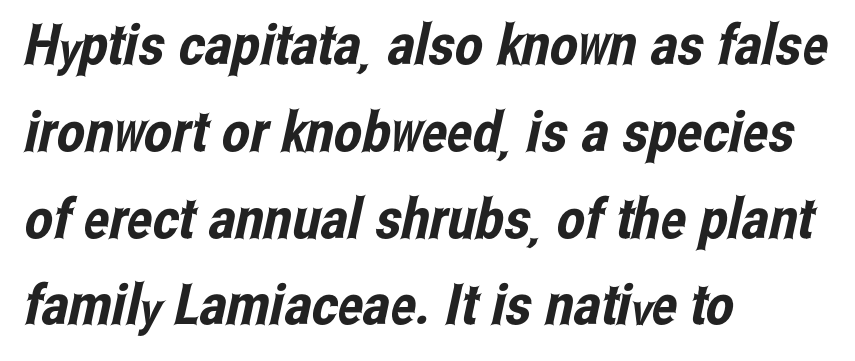
Between one letter and the next there's only the usual sliver of space. Looks like regular typesetting: each glyph gets only the width it needs. In terms of leading, this rendering sits right in the middle. A clean baseline with only descenders dipping below it. Caption: multi-line text, flush left, ragged right.
